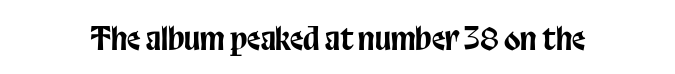
The image shows 30 px condensed sans-serif type, upright; set normal letter spacing, not underlined; low stroke contrast and a large x-height.
